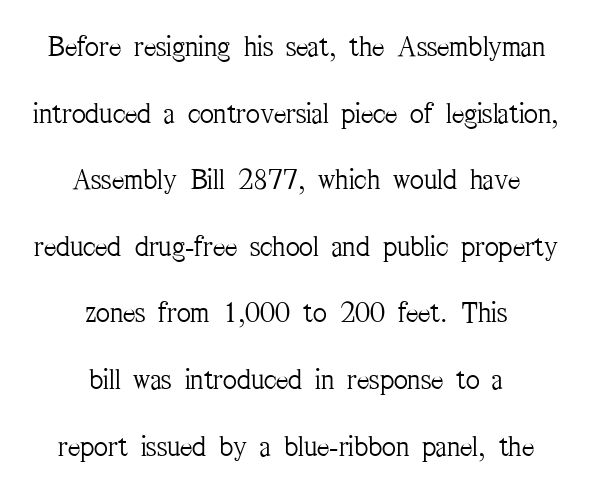
{"serif": "yes", "italic": "no", "bold": "no", "weight": "light", "width": "condensed", "stroke_contrast": "medium", "x_height": "medium", "monospaced": "no", "underline": "no", "align": "center", "line_spacing": "loose", "line_spacing_ratio": 2.22, "letter_spacing": "normal", "letter_spacing_em": 0.0, "glyph_px": 30}
